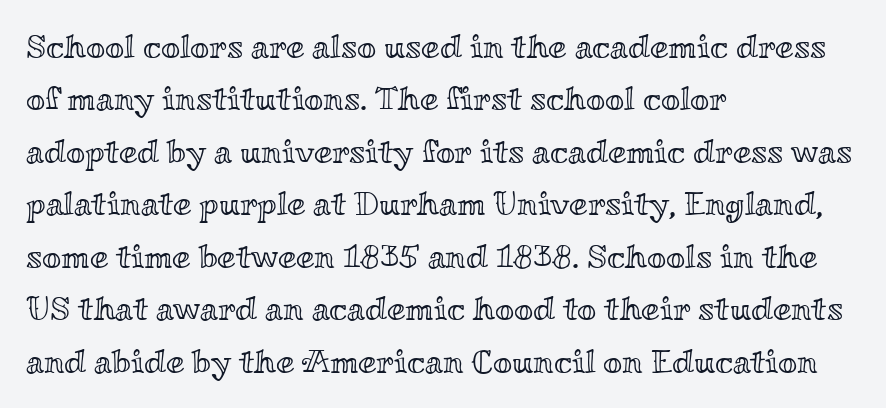
Q: Is the text italic (slanted)? A: No, it is upright.
Q: Is the text underlined? A: No.
Q: How is the paragraph aligned? A: Left-aligned.
Q: Is the spacing between letters normal or unusually wide? A: Normal.
Q: Is the spacing between lines tight, normal or loose? A: Normal.
Q: Width (condensed, normal, or wide)? A: Wide.
Q: x-height? A: Small.
Q: Monospaced? A: No.
